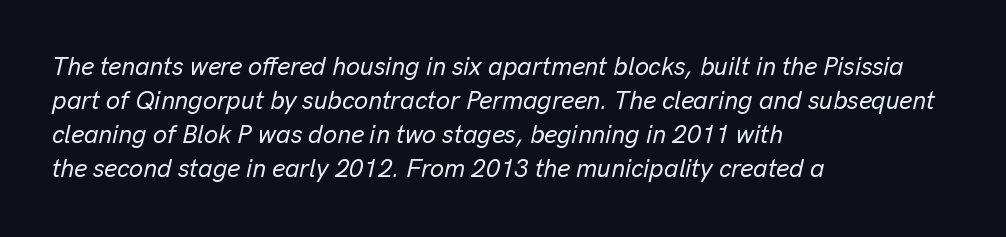
Compared with typical body copy, the letter spacing here is the same. The rendering anchors every line to the left-hand side. Every character sits at an angle, as italics do. The foot of each line stays bare and open. This sample keeps an unexceptional amount of space between lines.
